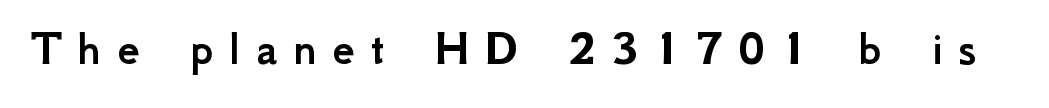
{"serif": "no", "italic": "no", "width": "normal", "stroke_contrast": "low", "x_height": "small", "monospaced": "no", "underline": "no", "letter_spacing": "wide", "letter_spacing_em": 0.31, "glyph_px": 50}
